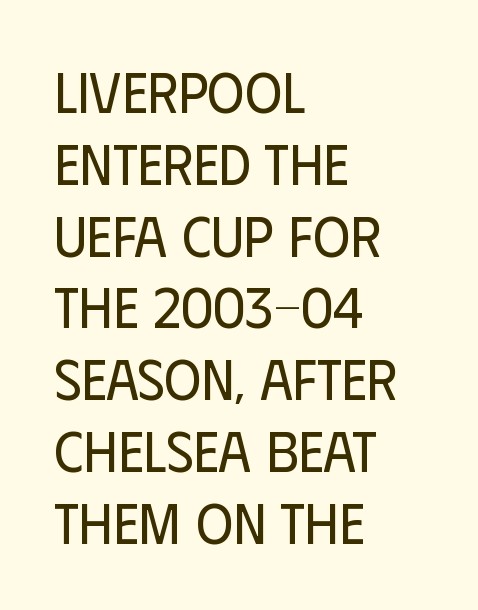
Q: Is the text bold? A: No.
Q: Is the text italic (slanted)? A: No, it is upright.
Q: Is the typeface a serif or a sans-serif typeface? A: Sans-serif.
Q: Is the text underlined? A: No.
Q: How is the paragraph aligned? A: Left-aligned.
Q: Is the spacing between letters normal or unusually wide? A: Normal.
Q: Is the spacing between lines tight, normal or loose? A: Normal.
Q: Width (condensed, normal, or wide)? A: Condensed.
Q: Stroke contrast? A: Low.
Q: x-height? A: Large.
Q: Monospaced? A: No.
